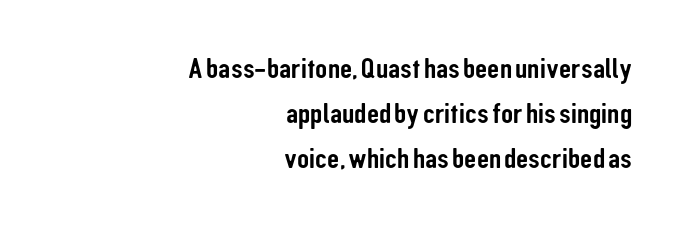
Q: Is the text italic (slanted)? A: No, it is upright.
Q: Is the typeface a serif or a sans-serif typeface? A: Sans-serif.
Q: Is the text underlined? A: No.
Q: How is the paragraph aligned? A: Right-aligned.
Q: Is the spacing between letters normal or unusually wide? A: Normal.
Q: Is the spacing between lines tight, normal or loose? A: Normal.
Q: Width (condensed, normal, or wide)? A: Condensed.
Q: Stroke contrast? A: Low.
Q: x-height? A: Medium.
Q: Monospaced? A: No.
